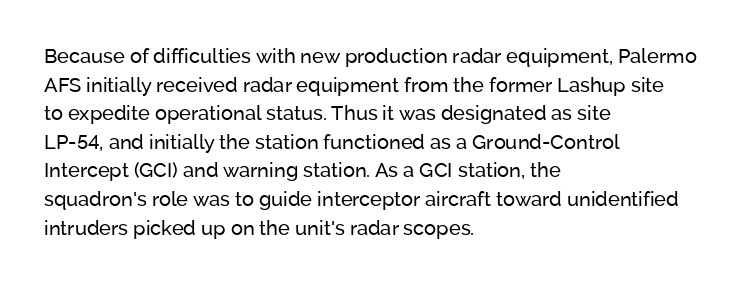
Q: Is the text bold? A: No.
Q: Is the text italic (slanted)? A: No, it is upright.
Q: Is the text underlined? A: No.
Q: How is the paragraph aligned? A: Left-aligned.
Q: Is the spacing between letters normal or unusually wide? A: Normal.
Q: Is the spacing between lines tight, normal or loose? A: Normal.
